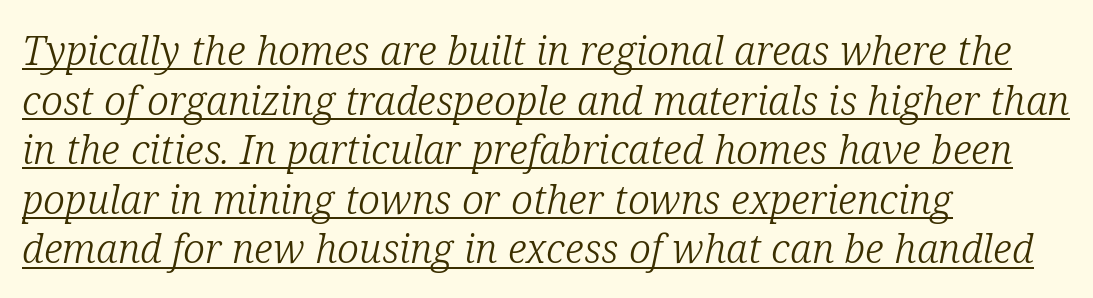
Q: Is the text bold? A: No.
Q: Is the text italic (slanted)? A: Yes, it leans right by about 12 degrees.
Q: Is the typeface a serif or a sans-serif typeface? A: Serif.
Q: Is the text underlined? A: Yes.
Q: How is the paragraph aligned? A: Left-aligned.
Q: Is the spacing between letters normal or unusually wide? A: Normal.
Q: Width (condensed, normal, or wide)? A: Normal.
Q: Stroke contrast? A: Low.
Q: x-height? A: Medium.
Q: Monospaced? A: No.
